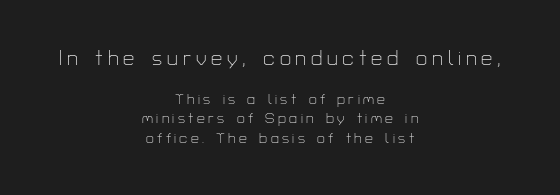
{"italic": "no", "bold": "no", "underline": "no", "align": "center", "line_spacing": "normal", "line_spacing_ratio": 1.39, "letter_spacing": "wide", "letter_spacing_em": 0.24, "larger_block": "first", "size_ratio": 1.43, "glyph_px": 20}
